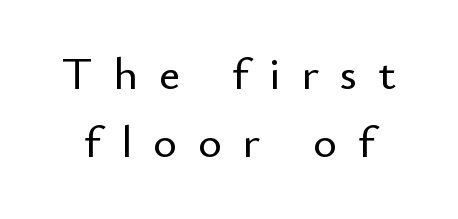
The image shows 46 px sans-serif type, upright; set normal line spacing (1.48x), unusually wide letter spacing (+0.45 em), not underlined; low stroke contrast and a small x-height.
